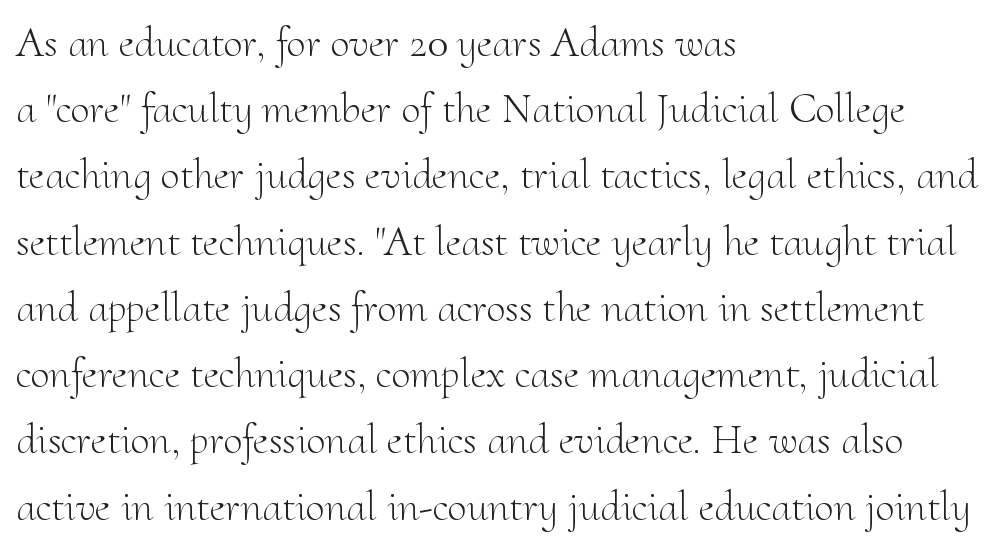
Q: Is the text bold? A: No.
Q: Is the text italic (slanted)? A: No, it is upright.
Q: Is the typeface a serif or a sans-serif typeface? A: Serif.
Q: Is the text underlined? A: No.
Q: How is the paragraph aligned? A: Left-aligned.
Q: Is the spacing between letters normal or unusually wide? A: Normal.
Q: Is the spacing between lines tight, normal or loose? A: Normal.
Q: Width (condensed, normal, or wide)? A: Normal.
Q: Stroke contrast? A: Medium.
Q: x-height? A: Small.
Q: Monospaced? A: No.
